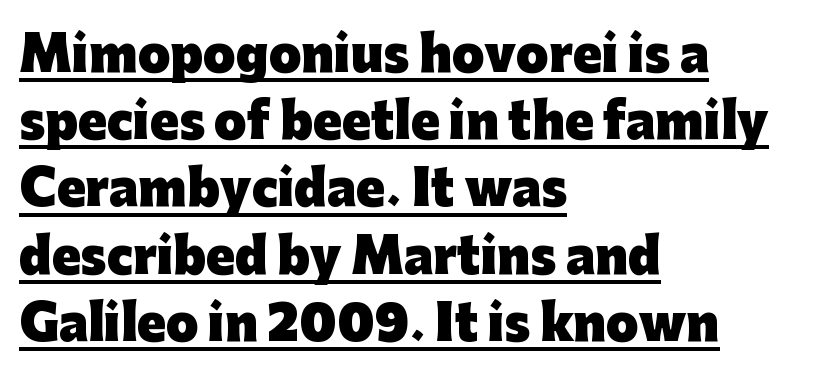
{"serif": "no", "italic": "no", "bold": "yes", "weight": "heavy", "width": "normal", "stroke_contrast": "low", "x_height": "medium", "monospaced": "no", "underline": "yes", "align": "left", "line_spacing": "normal", "line_spacing_ratio": 1.43, "letter_spacing": "normal", "letter_spacing_em": 0.0, "glyph_px": 47}
